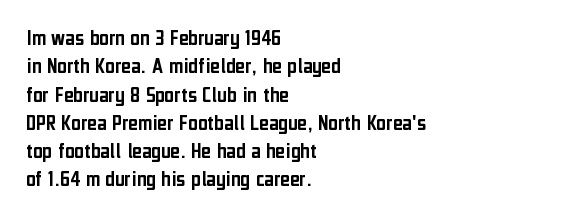
Q: Is the text italic (slanted)? A: No, it is upright.
Q: Is the text underlined? A: No.
Q: How is the paragraph aligned? A: Left-aligned.
Q: Is the spacing between letters normal or unusually wide? A: Normal.
